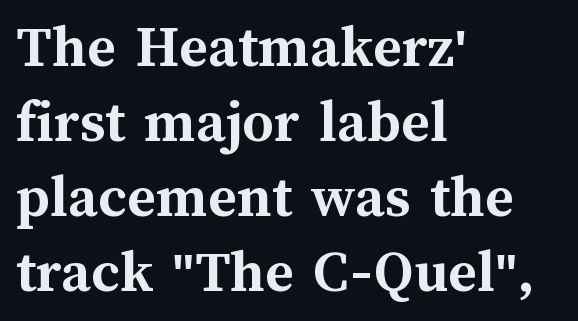
Visually the block forms a straight wall on the left and a jagged coastline on the right. Only glyphs here, with clear space below each row. No italicization has been applied; the sample stays upright. On the weight axis this lands at bold, roughly 700. This sample has the flowing, uneven cadence of proportional lettering.
